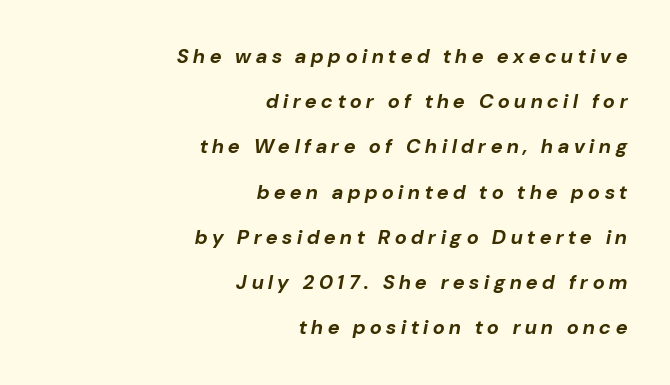
{"italic": "yes", "lean": "right", "slant_degrees": 10, "bold": "yes", "underline": "no", "align": "right", "line_spacing": "loose", "line_spacing_ratio": 2.26, "letter_spacing": "wide", "letter_spacing_em": 0.24, "glyph_px": 20}
